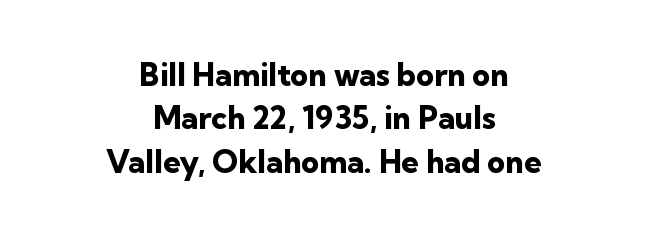
{"serif": "no", "italic": "no", "bold": "yes", "weight": "heavy", "width": "normal", "stroke_contrast": "low", "x_height": "medium", "monospaced": "no", "underline": "no", "align": "center", "line_spacing": "normal", "line_spacing_ratio": 1.4, "letter_spacing": "normal", "letter_spacing_em": 0.0, "glyph_px": 31}
